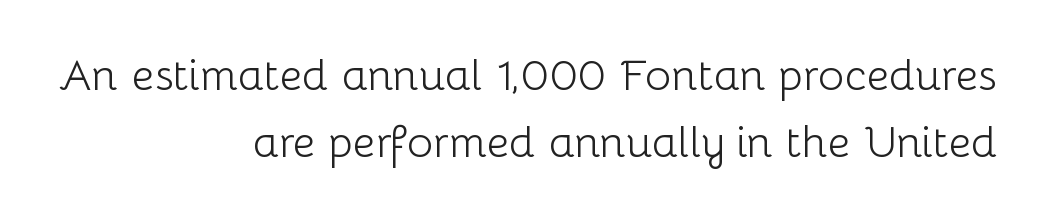
In terms of letterspacing, this is plain default setting. Every character sits straight up, as roman type does. These lines sit exactly where default settings would place them. Do the characters align in a grid? No, the font is proportional. Has an underline been added? It has not.
